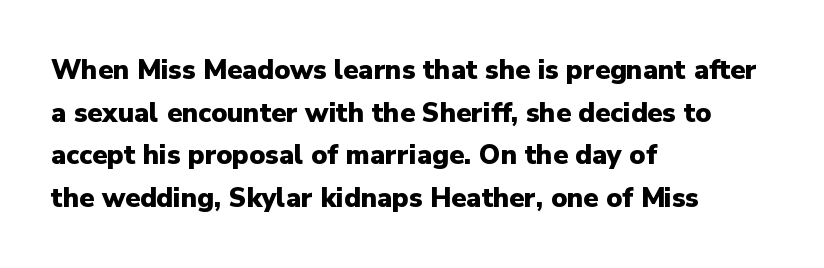
The image shows 27 px bold type, upright; set left-aligned, normal line spacing (1.58x), normal letter spacing, not underlined.
